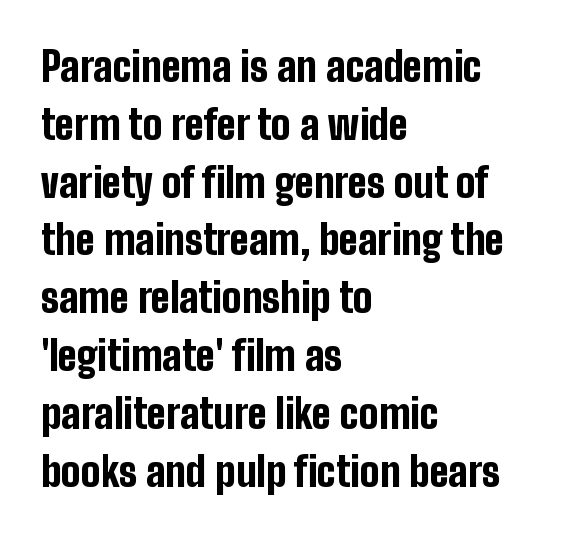
Q: Is the text bold? A: Yes.
Q: Is the text italic (slanted)? A: No, it is upright.
Q: Is the typeface a serif or a sans-serif typeface? A: Sans-serif.
Q: Is the text underlined? A: No.
Q: How is the paragraph aligned? A: Left-aligned.
Q: Is the spacing between letters normal or unusually wide? A: Normal.
Q: Is the spacing between lines tight, normal or loose? A: Normal.
Q: Width (condensed, normal, or wide)? A: Condensed.
Q: Stroke contrast? A: Low.
Q: x-height? A: Medium.
Q: Monospaced? A: No.
